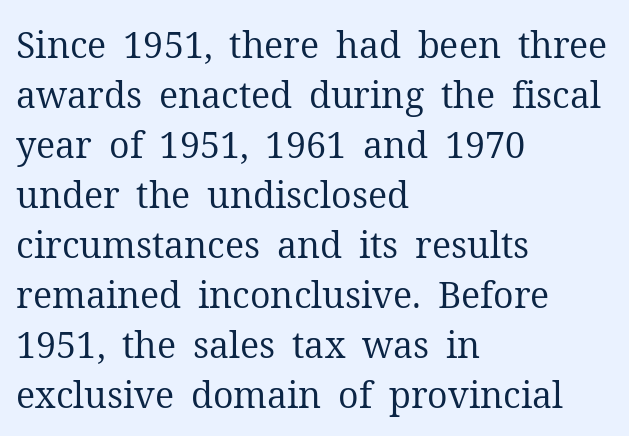
{"serif": "yes", "italic": "no", "bold": "no", "weight": "regular", "width": "normal", "stroke_contrast": "medium", "x_height": "medium", "monospaced": "no", "underline": "no", "align": "left", "line_spacing": "normal", "line_spacing_ratio": 1.39, "letter_spacing": "normal", "letter_spacing_em": 0.0, "glyph_px": 36}
